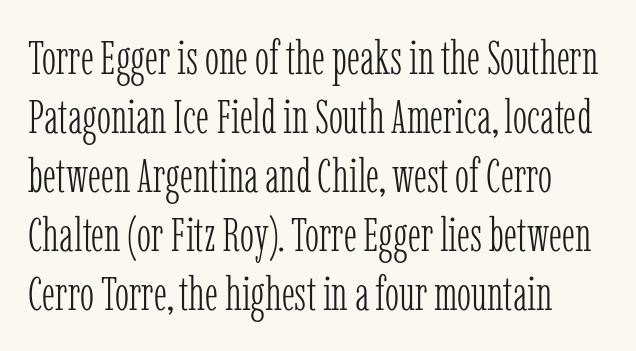
{"serif": "yes", "italic": "no", "bold": "no", "weight": "light", "width": "condensed", "stroke_contrast": "low", "x_height": "medium", "monospaced": "no", "underline": "no", "line_spacing_ratio": 1.23, "letter_spacing": "normal", "letter_spacing_em": 0.0, "glyph_px": 48}
